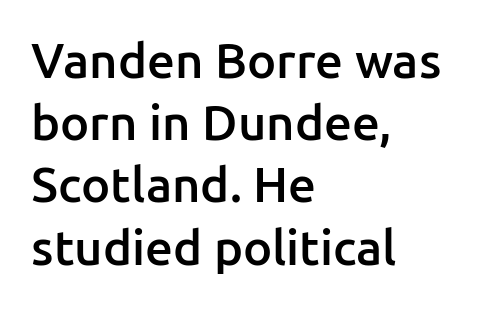
{"serif": "no", "italic": "no", "bold": "semi", "weight": "semibold", "width": "normal", "stroke_contrast": "low", "x_height": "medium", "monospaced": "no", "underline": "no", "align": "left", "line_spacing": "normal", "line_spacing_ratio": 1.27, "letter_spacing": "normal", "letter_spacing_em": 0.0, "glyph_px": 49}
